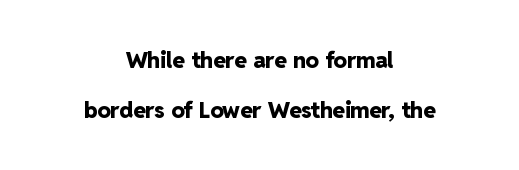
The image shows 22 px bold type, upright; set centered, loose line spacing (2.27x), normal letter spacing, not underlined.
